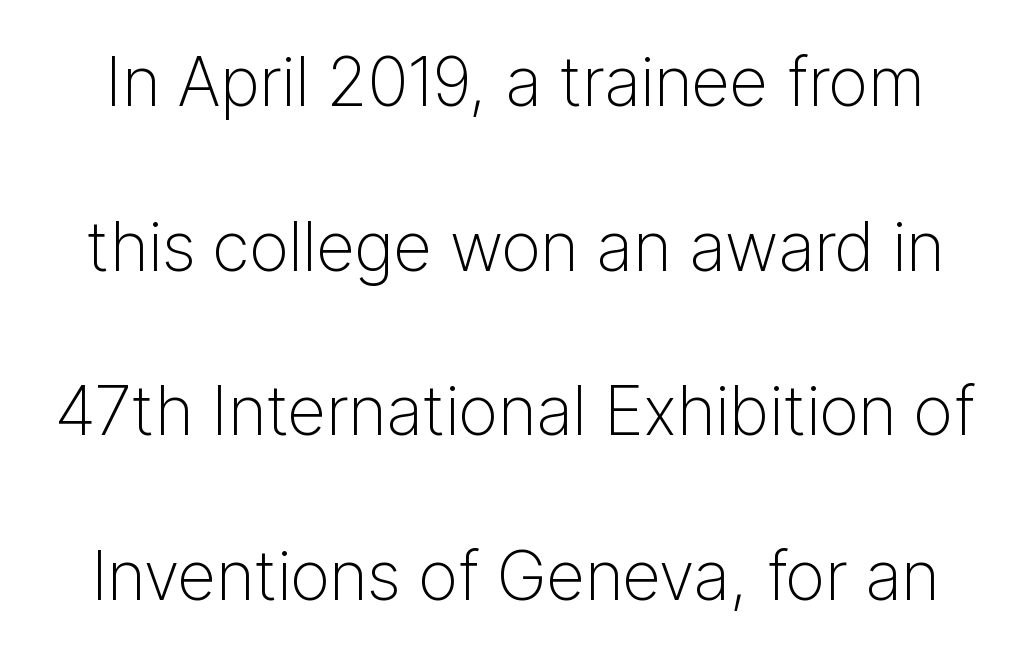
The image shows 68 px light sans-serif type, upright; set loose line spacing (2.42x), normal letter spacing, not underlined; low stroke contrast and a medium x-height.
